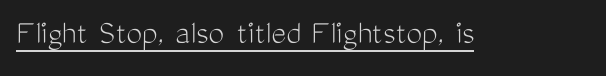
{"serif": "no", "italic": "no", "bold": "no", "weight": "light", "width": "condensed", "stroke_contrast": "medium", "x_height": "medium", "monospaced": "no", "underline": "yes", "letter_spacing": "normal", "letter_spacing_em": 0.0, "glyph_px": 35}
